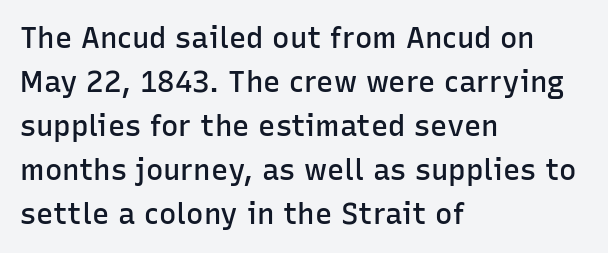
The image shows 29 px semibold sans-serif type, upright; set left-aligned, normal line spacing (1.52x), normal letter spacing, not underlined; low stroke contrast and a medium x-height.
